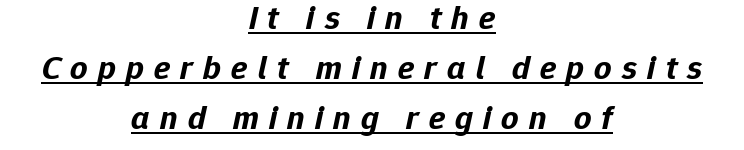
Layout note: lines centered. Students, observe: this is what conventionally led text looks like. A continuous stroke trails under the words, as in a hyperlink. Do the characters align in a grid? No, the font is proportional.
